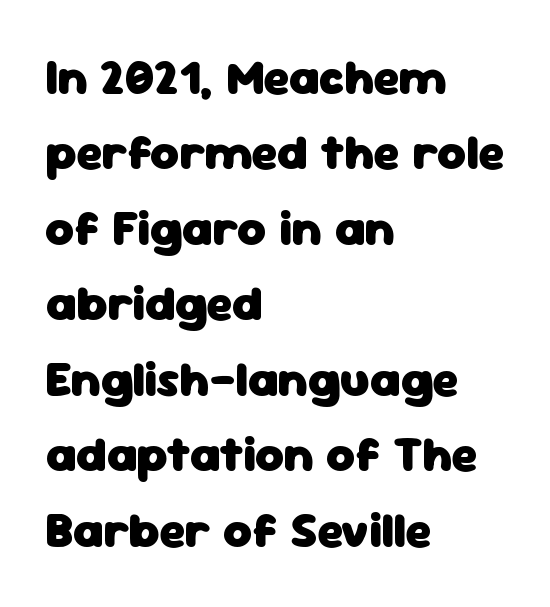
Unlike italic type, these characters show no tilt at all. Whoever set this chose a conventional vertical rhythm. The space directly below the letters is spotless. Character widths vary here, with narrow letters taking less room than wide ones. Every row of glyphs begins at an identical x-position on the left. Stroke thickness is high; the sample reads as a true bold.
